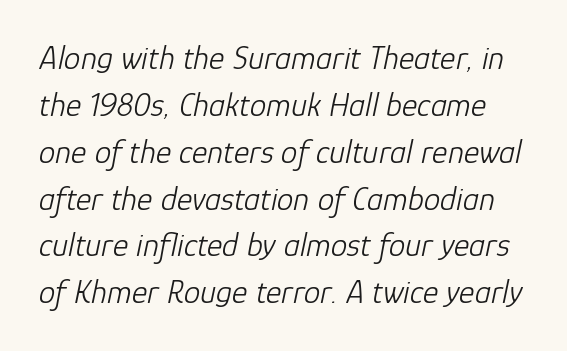
{"italic": "yes", "lean": "right", "slant_degrees": 12, "bold": "no", "weight": "light", "width": "normal", "stroke_contrast": "low", "x_height": "medium", "monospaced": "no", "underline": "no", "line_spacing": "normal", "line_spacing_ratio": 1.42, "letter_spacing": "normal", "letter_spacing_em": 0.0, "glyph_px": 33}
